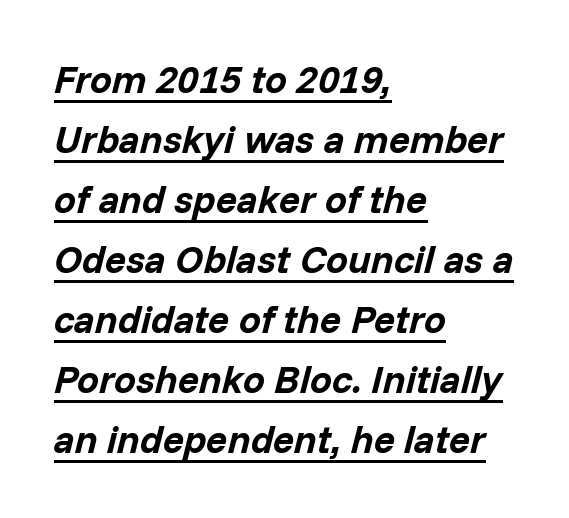
No extra tracking has been applied to these lines. I'd describe the lettering as bold — thick and assertive. Horizontally, the lines are justified to the leading edge only. Character widths vary here, with narrow letters taking less room than wide ones.
